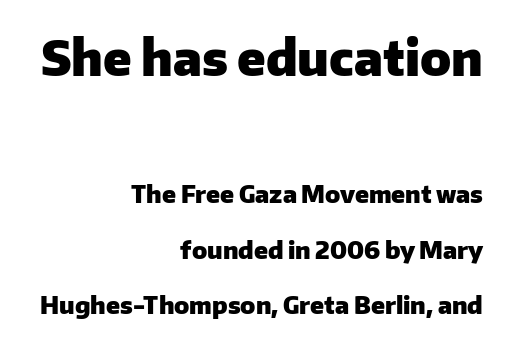
Q: Is the text bold? A: Yes.
Q: Is the text italic (slanted)? A: No, it is upright.
Q: Is the typeface a serif or a sans-serif typeface? A: Sans-serif.
Q: Is the text underlined? A: No.
Q: How is the paragraph aligned? A: Right-aligned.
Q: Is the spacing between letters normal or unusually wide? A: Normal.
Q: Is the spacing between lines tight, normal or loose? A: Loose.
Q: Which block of text is set in a larger size, the first (top) or the second (bottom)? A: The first (top) one.
Q: Width (condensed, normal, or wide)? A: Normal.
Q: Stroke contrast? A: Low.
Q: x-height? A: Medium.
Q: Monospaced? A: No.
